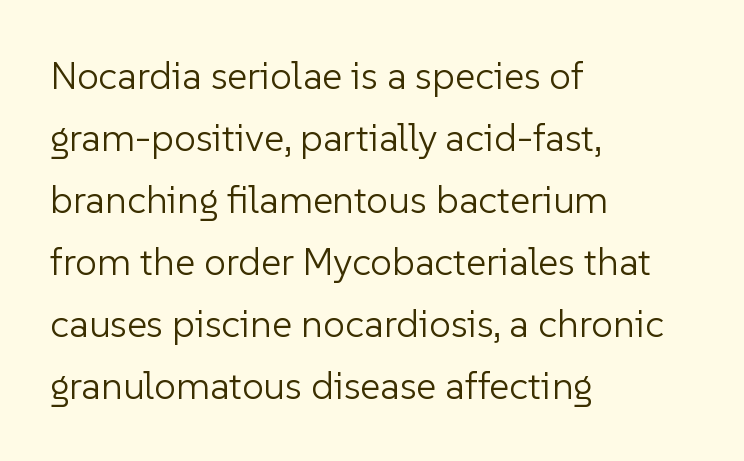
Q: Is the text bold? A: No.
Q: Is the text italic (slanted)? A: No, it is upright.
Q: Is the typeface a serif or a sans-serif typeface? A: Sans-serif.
Q: Is the text underlined? A: No.
Q: How is the paragraph aligned? A: Left-aligned.
Q: Is the spacing between letters normal or unusually wide? A: Normal.
Q: Is the spacing between lines tight, normal or loose? A: Normal.
Q: Width (condensed, normal, or wide)? A: Normal.
Q: Stroke contrast? A: Low.
Q: x-height? A: Medium.
Q: Monospaced? A: No.
